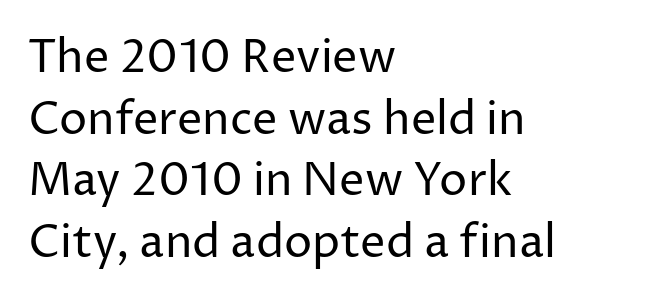
The image shows 45 px regular-weight sans-serif type, upright; set left-aligned, normal line spacing (1.37x), normal letter spacing, not underlined; low stroke contrast and a medium x-height.
